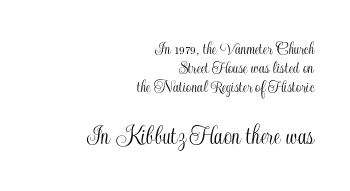
Every row of glyphs terminates at an identical x-position on the right. The passage shown has conventional tracking throughout. The second block has been scaled up relative to the first. Type without underlining.
